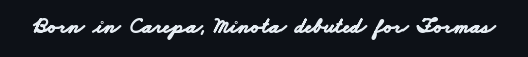
Does extra space separate the letters? No, they use regular spacing. Quick note: underline off. This is heavy type, rendered in bold.
